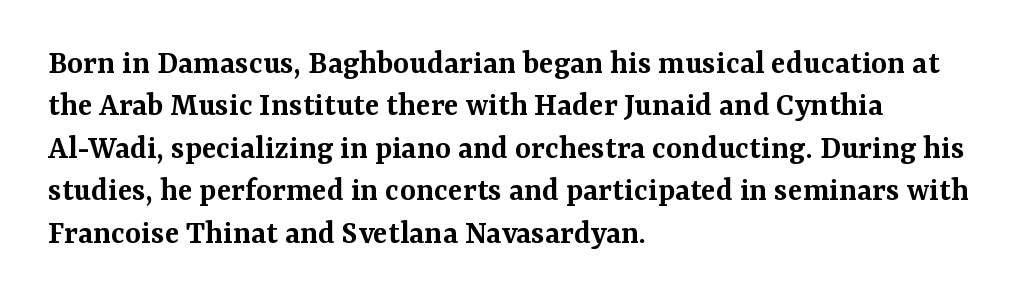
Leading: standard. You can tell from the footed stems that serif type was used. Type without underlining. Line starts are locked; line ends wander. The passage shown is typed in a proportional face where columns would drift.
